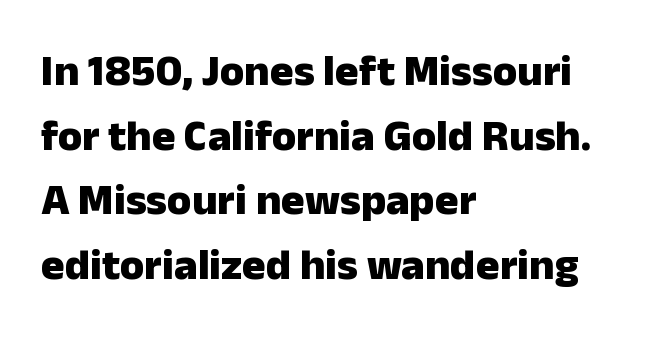
The glyphs have the mass of a bold cut. A normal amount of white space separates one row of letters from the next. These lines are rendered in a variable-pitch font. Short and long lines alike share a common starting point at left. The gap between lines stays unmarked.
